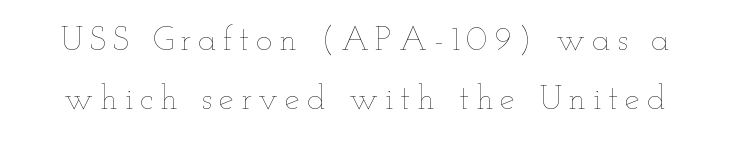
{"italic": "no", "bold": "no", "weight": "thin", "width": "wide", "stroke_contrast": "low", "x_height": "small", "monospaced": "no", "underline": "no", "line_spacing_ratio": 1.75, "letter_spacing": "wide", "letter_spacing_em": 0.2, "glyph_px": 34}
